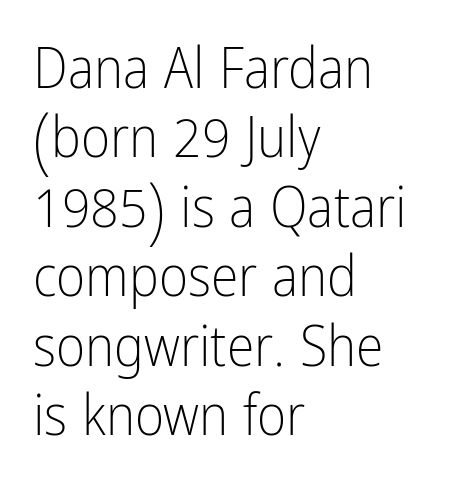
The image shows 56 px light, condensed sans-serif type, upright; set left-aligned, line spacing 1.24x, normal letter spacing, not underlined; low stroke contrast and a medium x-height.
